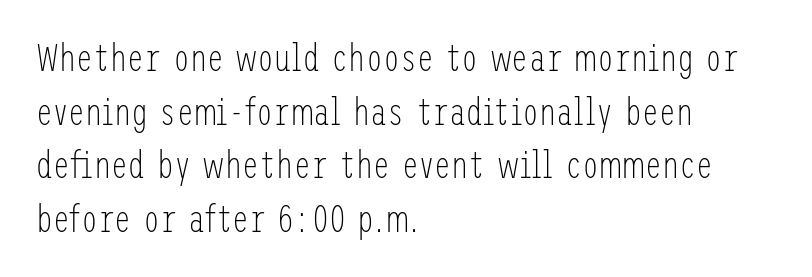
{"serif": "no", "italic": "no", "bold": "no", "weight": "light", "width": "condensed", "stroke_contrast": "low", "x_height": "medium", "underline": "no", "align": "left", "line_spacing": "normal", "line_spacing_ratio": 1.41, "letter_spacing": "normal", "letter_spacing_em": 0.0, "glyph_px": 38}
